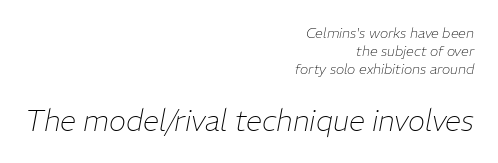
The image shows 29 px thin type, italic (leaning right); set right-aligned, normal line spacing (1.3x), normal letter spacing, not underlined; the second (bottom) block is 2.07x larger; low stroke contrast and a medium x-height.
